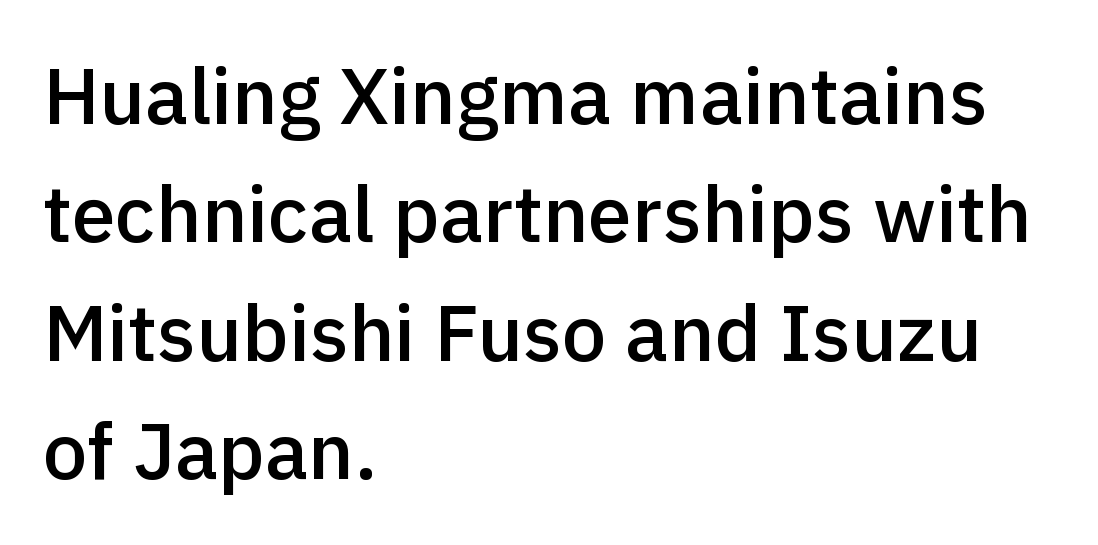
The image shows 79 px semibold sans-serif type, upright; set left-aligned, normal line spacing (1.5x), normal letter spacing, not underlined; a medium x-height.
